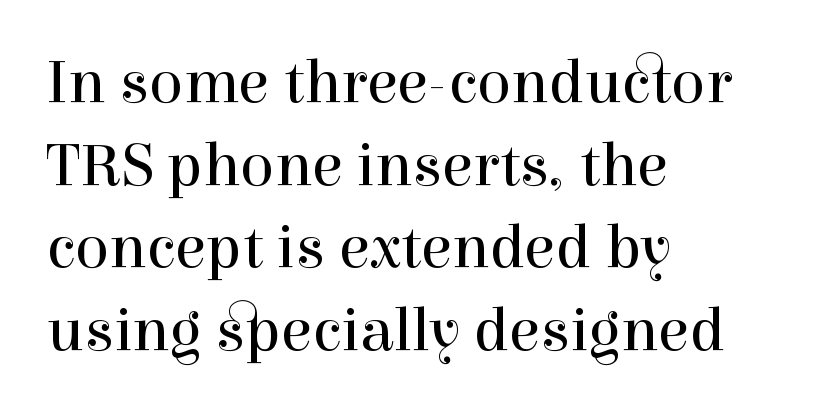
{"serif": "yes", "italic": "no", "bold": "no", "weight": "regular", "width": "normal", "x_height": "medium", "monospaced": "no", "underline": "no", "align": "left", "line_spacing": "normal", "line_spacing_ratio": 1.31, "letter_spacing": "normal", "letter_spacing_em": 0.0, "glyph_px": 63}
